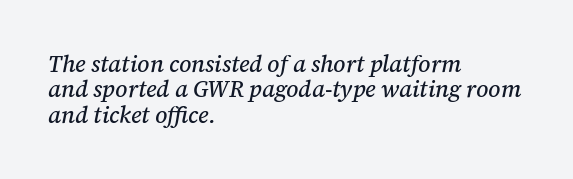
The image shows 23 px text type, italic (leaning right); set left-aligned, tight line spacing (1.1x), normal letter spacing, not underlined.
